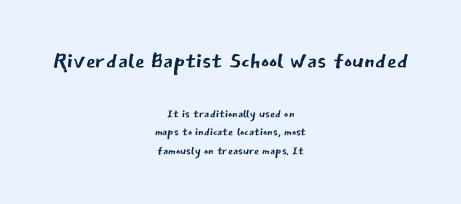
Q: Is the text bold? A: No.
Q: Is the text italic (slanted)? A: No, it is upright.
Q: Is the typeface a serif or a sans-serif typeface? A: Sans-serif.
Q: Is the text underlined? A: No.
Q: How is the paragraph aligned? A: Centered.
Q: Is the spacing between letters normal or unusually wide? A: Normal.
Q: Is the spacing between lines tight, normal or loose? A: Tight.
Q: Which block of text is set in a larger size, the first (top) or the second (bottom)? A: The first (top) one.
Q: Width (condensed, normal, or wide)? A: Normal.
Q: Stroke contrast? A: Low.
Q: x-height? A: Medium.
Q: Monospaced? A: No.
